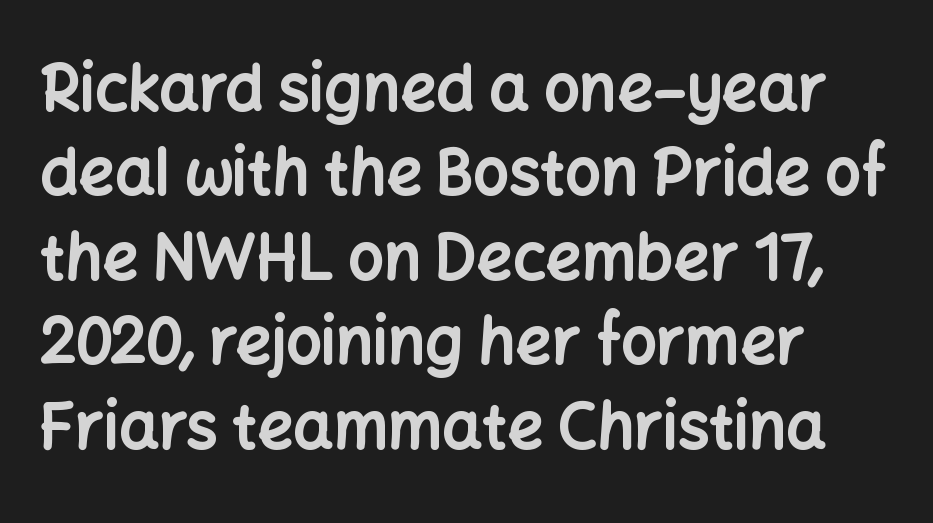
{"serif": "no", "italic": "no", "bold": "yes", "weight": "bold", "width": "normal", "stroke_contrast": "low", "x_height": "medium", "monospaced": "no", "underline": "no", "align": "left", "line_spacing": "normal", "line_spacing_ratio": 1.34, "letter_spacing": "normal", "letter_spacing_em": 0.0, "glyph_px": 63}
